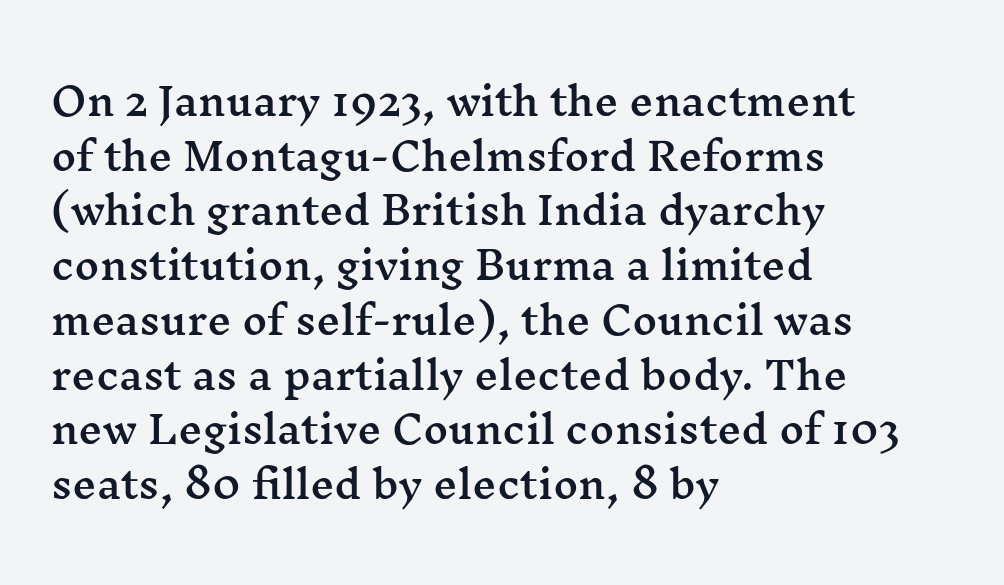
{"serif": "yes", "italic": "no", "width": "wide", "stroke_contrast": "medium", "x_height": "medium", "monospaced": "no", "underline": "no", "align": "left", "line_spacing": "normal", "line_spacing_ratio": 1.44, "letter_spacing": "normal", "letter_spacing_em": 0.0, "glyph_px": 38}
